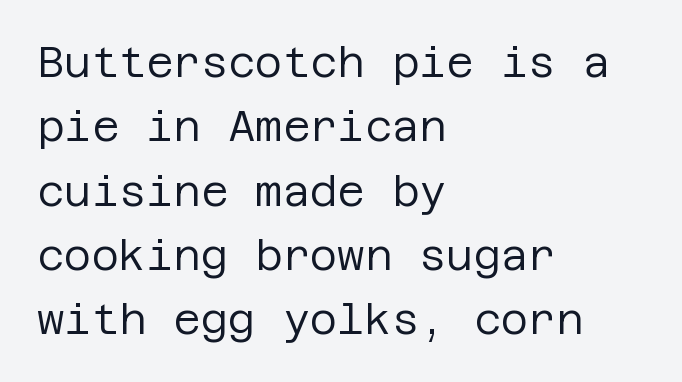
Q: Is the text bold? A: No.
Q: Is the text italic (slanted)? A: No, it is upright.
Q: Is the typeface a serif or a sans-serif typeface? A: Sans-serif.
Q: Is the text underlined? A: No.
Q: How is the paragraph aligned? A: Left-aligned.
Q: Is the spacing between letters normal or unusually wide? A: Normal.
Q: Is the spacing between lines tight, normal or loose? A: Normal.
Q: Width (condensed, normal, or wide)? A: Normal.
Q: Stroke contrast? A: Low.
Q: x-height? A: Large.
